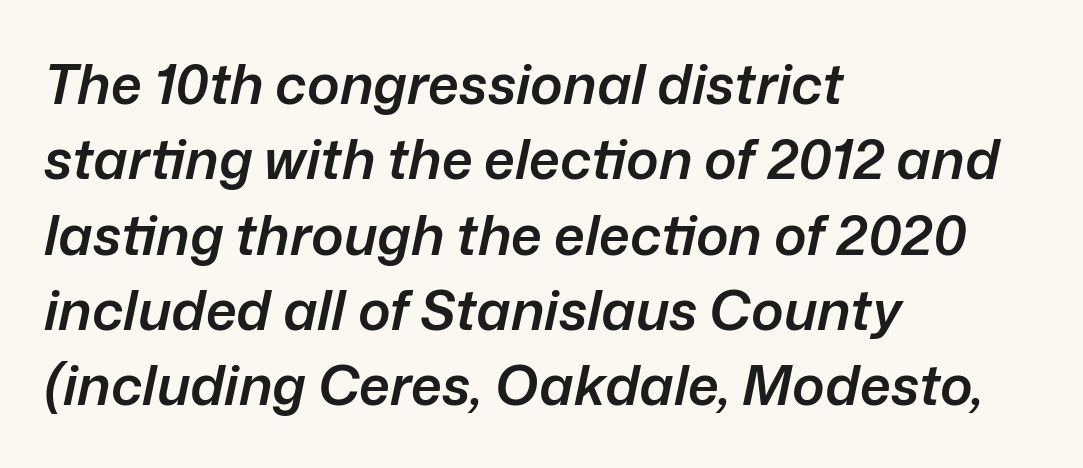
The image shows 55 px semibold type, italic (leaning right); set left-aligned, normal line spacing (1.37x), normal letter spacing, not underlined; low stroke contrast and a medium x-height.
